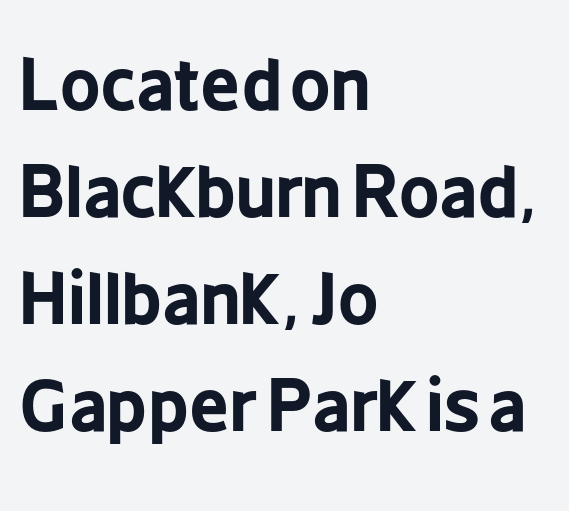
{"serif": "no", "italic": "no", "bold": "yes", "weight": "bold", "width": "condensed", "stroke_contrast": "low", "x_height": "medium", "monospaced": "no", "underline": "no", "align": "left", "line_spacing": "normal", "line_spacing_ratio": 1.53, "letter_spacing": "normal", "letter_spacing_em": 0.0, "glyph_px": 70}
